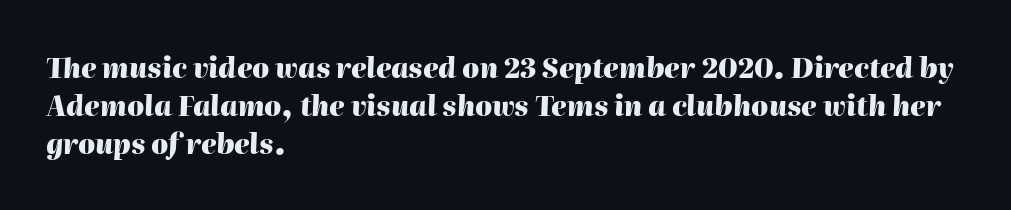
The image shows 27 px bold type, italic (leaning right); set left-aligned, normal line spacing (1.41x), normal letter spacing, not underlined.
